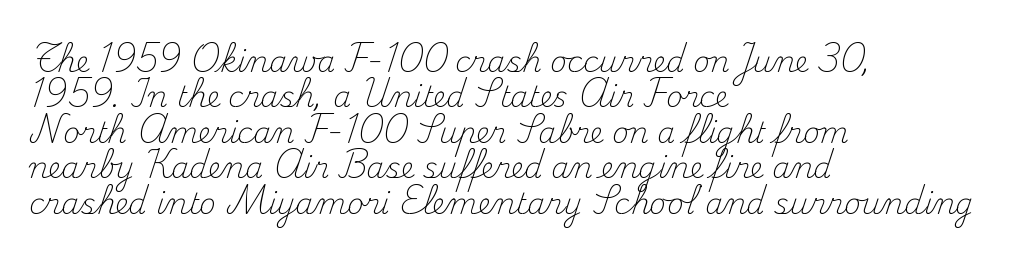
Q: Is the text bold? A: No.
Q: Is the text italic (slanted)? A: Yes.
Q: Is the typeface a serif or a sans-serif typeface? A: Serif.
Q: Is the text underlined? A: No.
Q: How is the paragraph aligned? A: Left-aligned.
Q: Is the spacing between letters normal or unusually wide? A: Normal.
Q: Width (condensed, normal, or wide)? A: Normal.
Q: Stroke contrast? A: Medium.
Q: x-height? A: Small.
Q: Monospaced? A: No.
